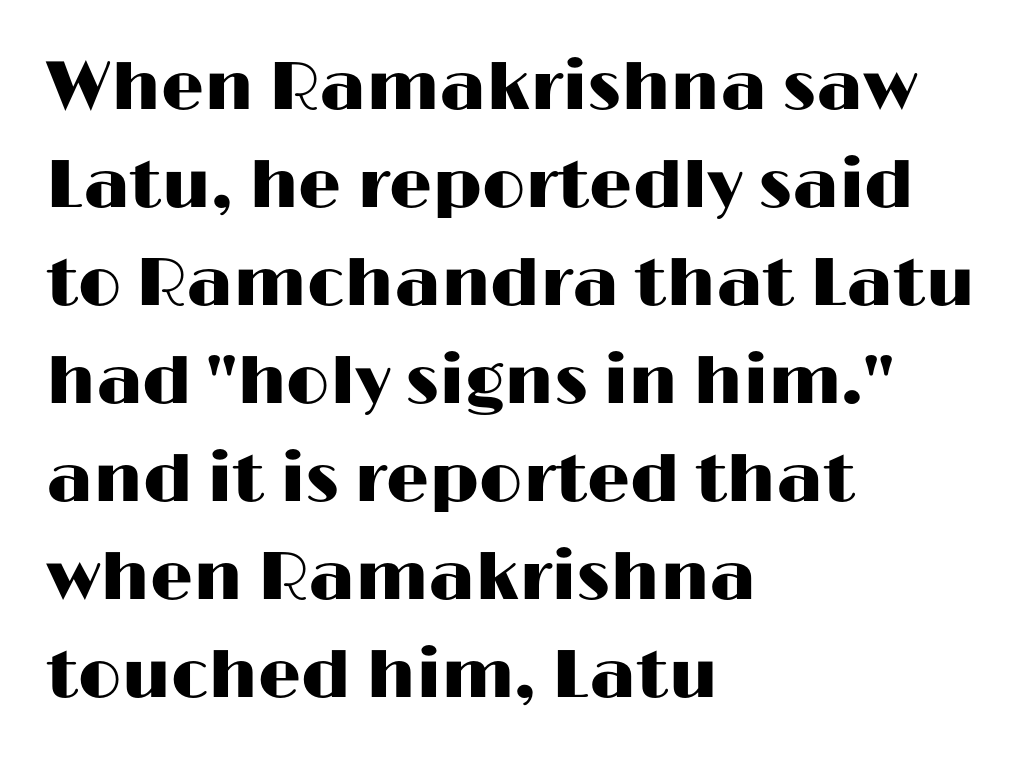
Students, note that the glyphs here touch the page at normal intervals. Check under the words: just untouched page. The lettering holds an erect, upright posture throughout. Font category for this specimen: sans-serif. The letters advance in unequal steps, a hallmark of proportional type. Students, observe: this is what conventionally led text looks like.
